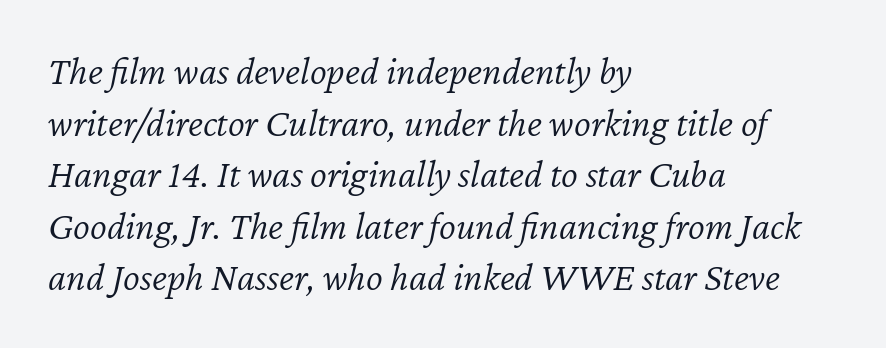
The image shows 40 px light type, italic (leaning right); set left-aligned, normal line spacing (1.29x), normal letter spacing, not underlined; low stroke contrast and a medium x-height.
